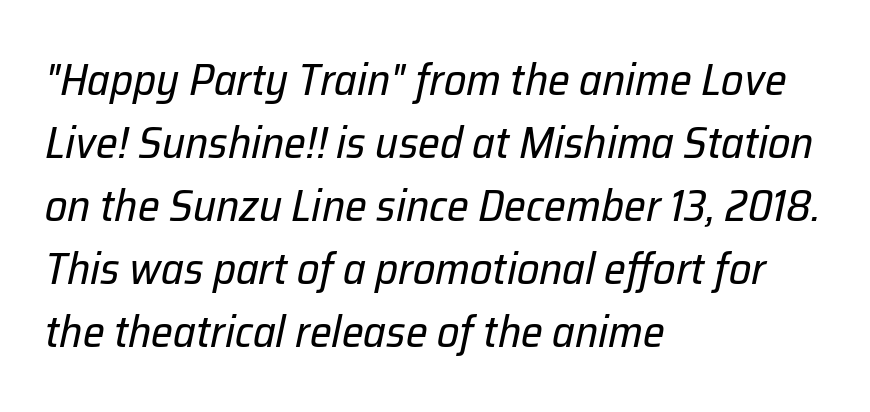
{"italic": "yes", "lean": "right", "slant_degrees": 12, "bold": "no", "weight": "regular", "width": "normal", "stroke_contrast": "low", "x_height": "medium", "monospaced": "no", "underline": "no", "align": "left", "line_spacing": "normal", "line_spacing_ratio": 1.43, "letter_spacing": "normal", "letter_spacing_em": 0.0, "glyph_px": 44}
